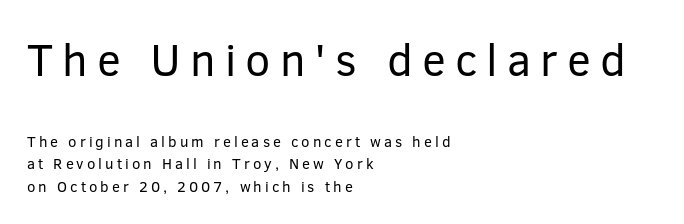
Q: Is the text bold? A: No.
Q: Is the text italic (slanted)? A: No, it is upright.
Q: Is the typeface a serif or a sans-serif typeface? A: Sans-serif.
Q: Is the text underlined? A: No.
Q: How is the paragraph aligned? A: Left-aligned.
Q: Is the spacing between letters normal or unusually wide? A: Unusually wide.
Q: Is the spacing between lines tight, normal or loose? A: Normal.
Q: Which block of text is set in a larger size, the first (top) or the second (bottom)? A: The first (top) one.
Q: Width (condensed, normal, or wide)? A: Normal.
Q: Stroke contrast? A: Low.
Q: x-height? A: Medium.
Q: Monospaced? A: No.
